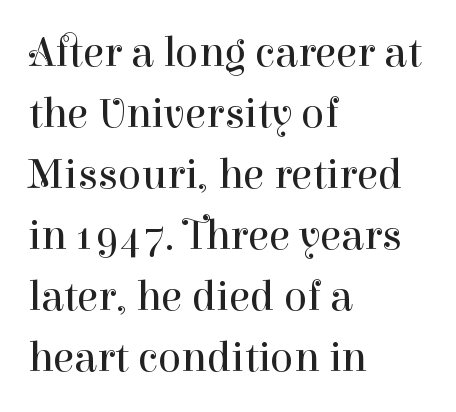
{"serif": "yes", "italic": "no", "bold": "no", "weight": "regular", "width": "normal", "stroke_contrast": "high", "x_height": "medium", "monospaced": "no", "underline": "no", "align": "left", "line_spacing": "normal", "line_spacing_ratio": 1.42, "letter_spacing": "normal", "letter_spacing_em": 0.0, "glyph_px": 43}
